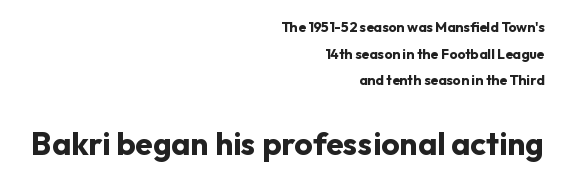
Q: Is the text bold? A: Yes.
Q: Is the text italic (slanted)? A: No, it is upright.
Q: Is the typeface a serif or a sans-serif typeface? A: Sans-serif.
Q: Is the text underlined? A: No.
Q: How is the paragraph aligned? A: Right-aligned.
Q: Is the spacing between letters normal or unusually wide? A: Normal.
Q: Is the spacing between lines tight, normal or loose? A: Loose.
Q: Which block of text is set in a larger size, the first (top) or the second (bottom)? A: The second (bottom) one.
Q: Width (condensed, normal, or wide)? A: Normal.
Q: Stroke contrast? A: Low.
Q: x-height? A: Medium.
Q: Monospaced? A: No.
